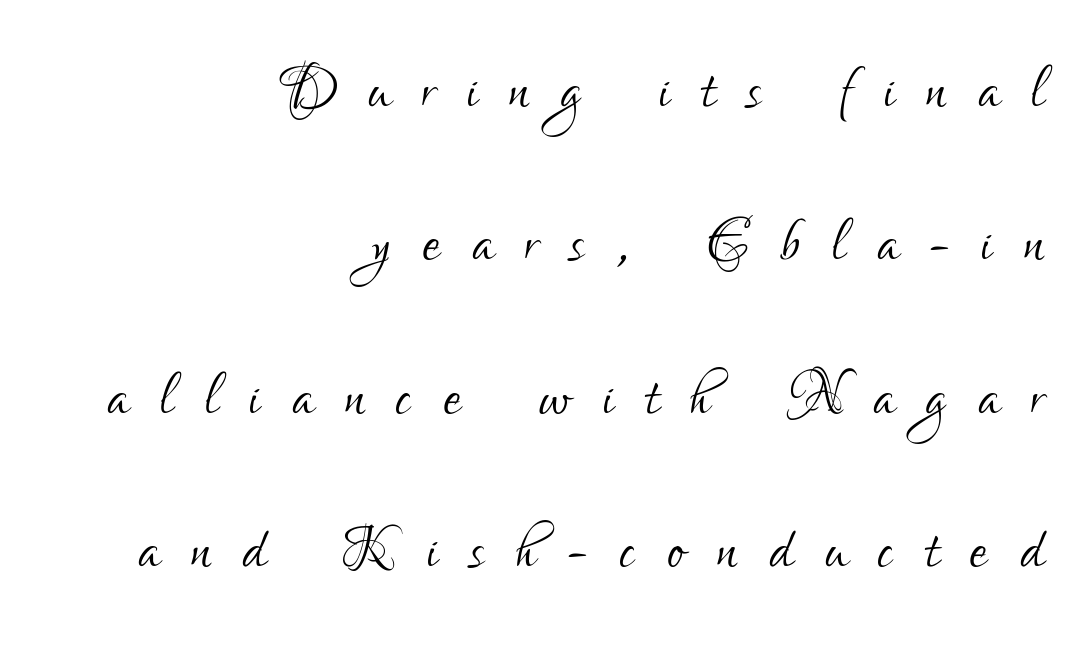
The image shows 79 px light, condensed sans-serif type; set right-aligned, loose line spacing (1.94x), unusually wide letter spacing (+0.4 em), not underlined; low stroke contrast and a small x-height.
